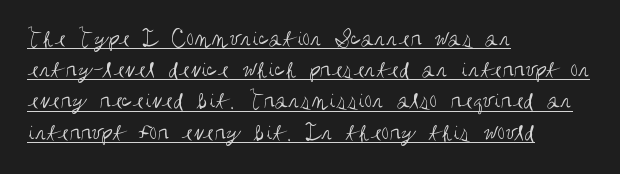
Q: Is the text bold? A: No.
Q: Is the text underlined? A: Yes.
Q: How is the paragraph aligned? A: Left-aligned.
Q: Is the spacing between letters normal or unusually wide? A: Normal.
Q: Is the spacing between lines tight, normal or loose? A: Normal.
